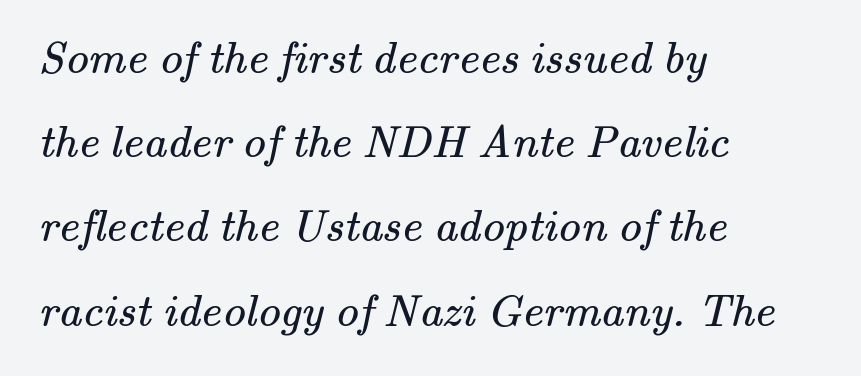
{"serif": "yes", "bold": "no", "weight": "regular", "width": "normal", "stroke_contrast": "medium", "x_height": "small", "monospaced": "no", "underline": "no", "align": "left", "line_spacing_ratio": 1.83, "letter_spacing": "normal", "letter_spacing_em": 0.0, "glyph_px": 46}
